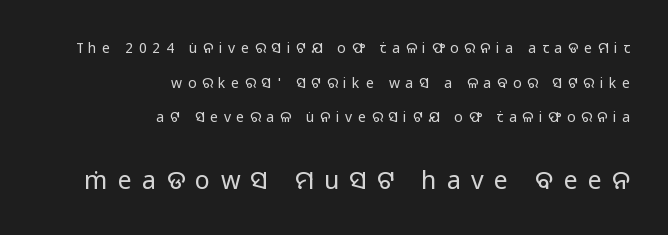
{"italic": "no", "bold": "no", "underline": "no", "align": "right", "line_spacing": "loose", "line_spacing_ratio": 2.47, "letter_spacing": "wide", "letter_spacing_em": 0.41, "larger_block": "second", "size_ratio": 1.79, "glyph_px": 25}
